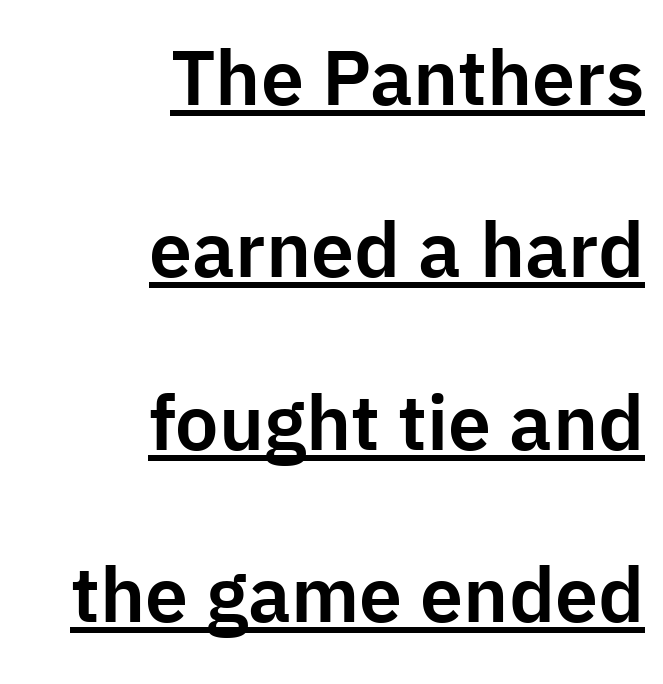
{"serif": "no", "italic": "no", "width": "normal", "stroke_contrast": "low", "x_height": "medium", "monospaced": "no", "underline": "yes", "align": "right", "line_spacing": "loose", "line_spacing_ratio": 2.24, "letter_spacing": "normal", "letter_spacing_em": 0.0, "glyph_px": 77}
